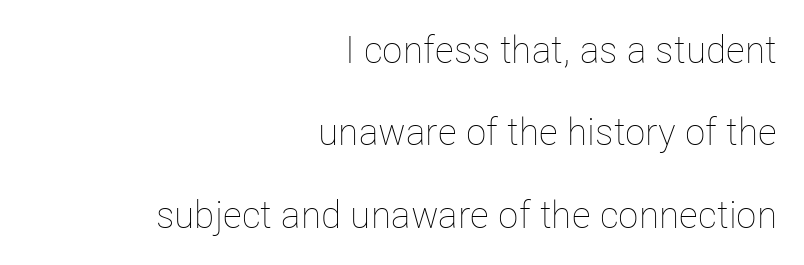
A flush-right, rag-left setting is used for this passage. The block of text is sparse from top to bottom, with ample space between rows. Note the varied advance widths — an 'i' is clearly narrower than an 'm'. Underlining? Definitely not there.
